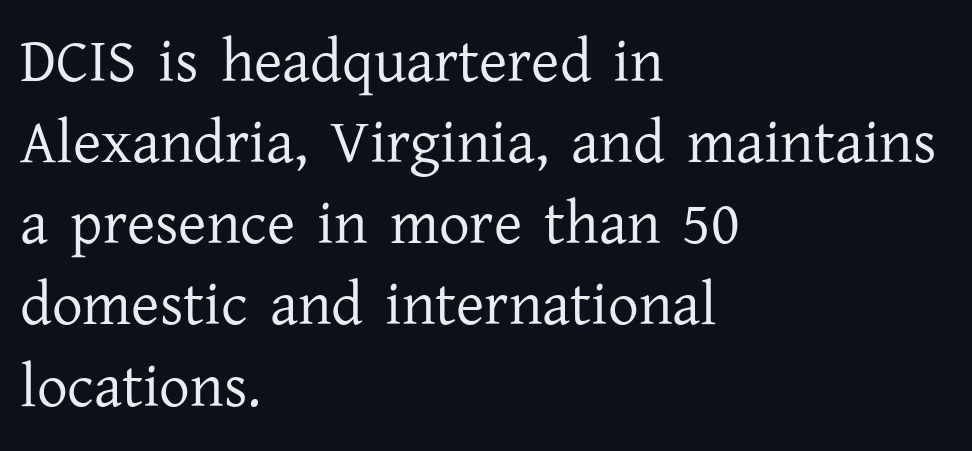
The image shows 61 px regular-weight serif type, upright; set left-aligned, normal line spacing (1.33x), normal letter spacing, not underlined; low stroke contrast and a medium x-height.
